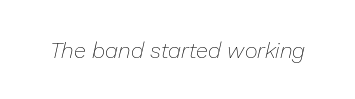
{"italic": "yes", "lean": "right", "slant_degrees": 13, "bold": "no", "underline": "no", "letter_spacing": "normal", "letter_spacing_em": 0.0, "glyph_px": 22}
